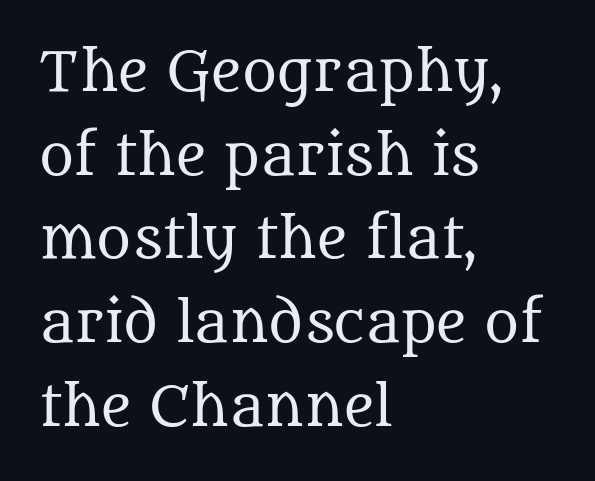
Do the characters align in a grid? No, the font is proportional. Left-aligned paragraph, ragged on the right. Observe the ordinary spacing: letters are neighbours, not strangers. The lettering stays uniformly vertical, giving the passage a roman look.
